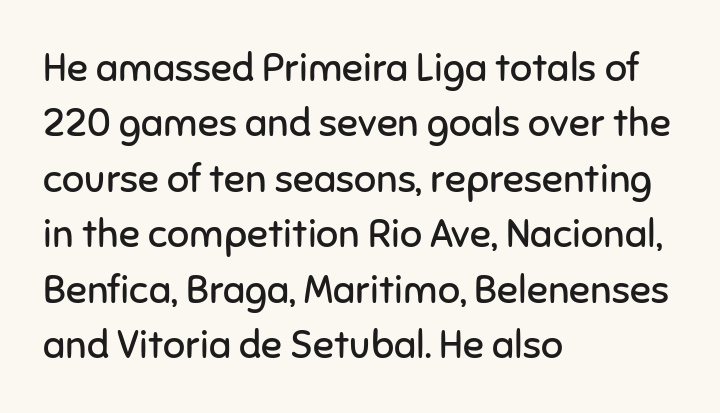
The image shows 39 px regular-weight sans-serif type, upright; set left-aligned, normal line spacing (1.42x), normal letter spacing, not underlined; low stroke contrast and a medium x-height.
